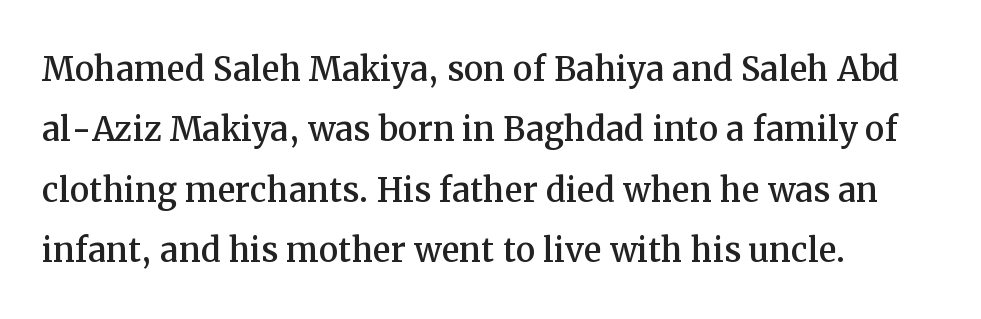
The image shows 44 px serif type, upright; set left-aligned, normal line spacing (1.37x), normal letter spacing, not underlined; medium stroke contrast and a medium x-height.
